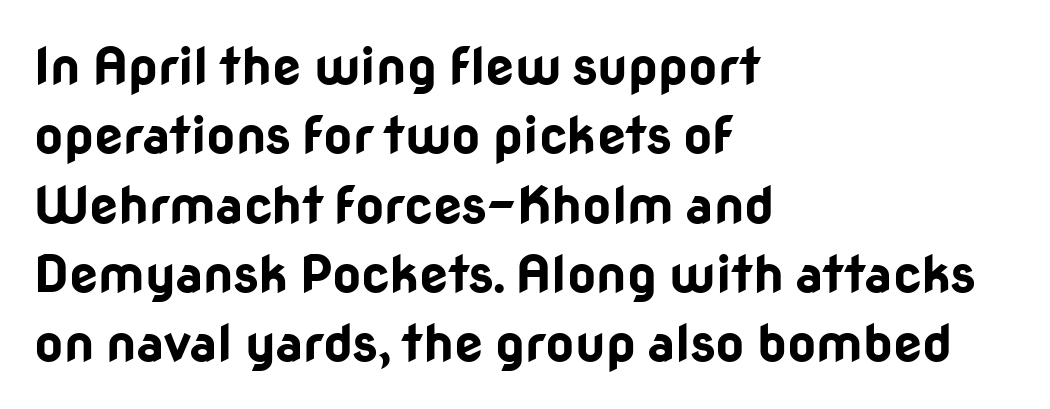
{"serif": "no", "italic": "no", "bold": "yes", "weight": "bold", "width": "normal", "stroke_contrast": "low", "x_height": "medium", "monospaced": "no", "underline": "no", "align": "left", "line_spacing": "normal", "line_spacing_ratio": 1.36, "letter_spacing": "normal", "letter_spacing_em": 0.0, "glyph_px": 51}
